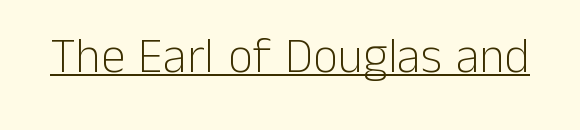
You could not count columns in this text — the font is proportionally spaced. No extra tracking has been applied to these lines. Unlike a traditional serif, this face leaves its strokes unadorned. Posture: straight, roman, zero tilt. Each stroke keeps to a modest, everyday thickness or less. This rendering features underlined lettering.
